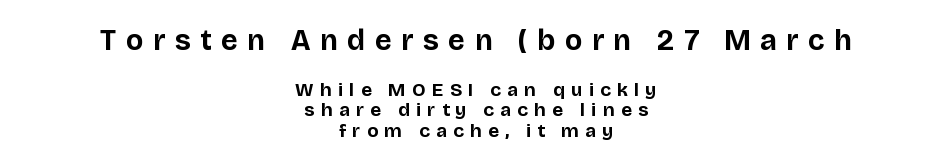
The image shows 29 px bold sans-serif type, upright; set centered, tight line spacing (1.08x), unusually wide letter spacing (+0.33 em), not underlined; the first (top) block is 1.53x larger; low stroke contrast and a large x-height.
